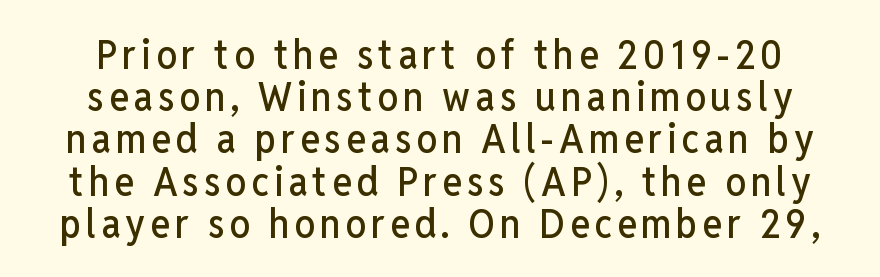
Looks like regular typesetting: each glyph gets only the width it needs. Descenders are the only things crossing below the line. This sample uses a sans-serif face. Rendered with straight, roman letterforms. Leading: reduced.
